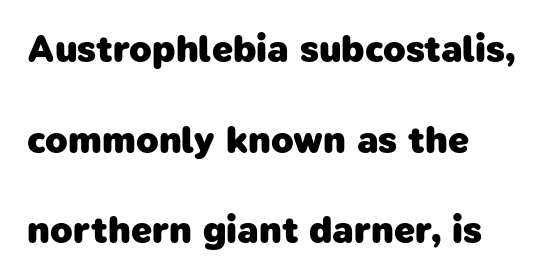
{"serif": "no", "bold": "yes", "weight": "heavy", "width": "normal", "stroke_contrast": "low", "x_height": "medium", "monospaced": "no", "underline": "no", "align": "left", "line_spacing": "loose", "line_spacing_ratio": 2.45, "letter_spacing": "normal", "letter_spacing_em": 0.0, "glyph_px": 37}
